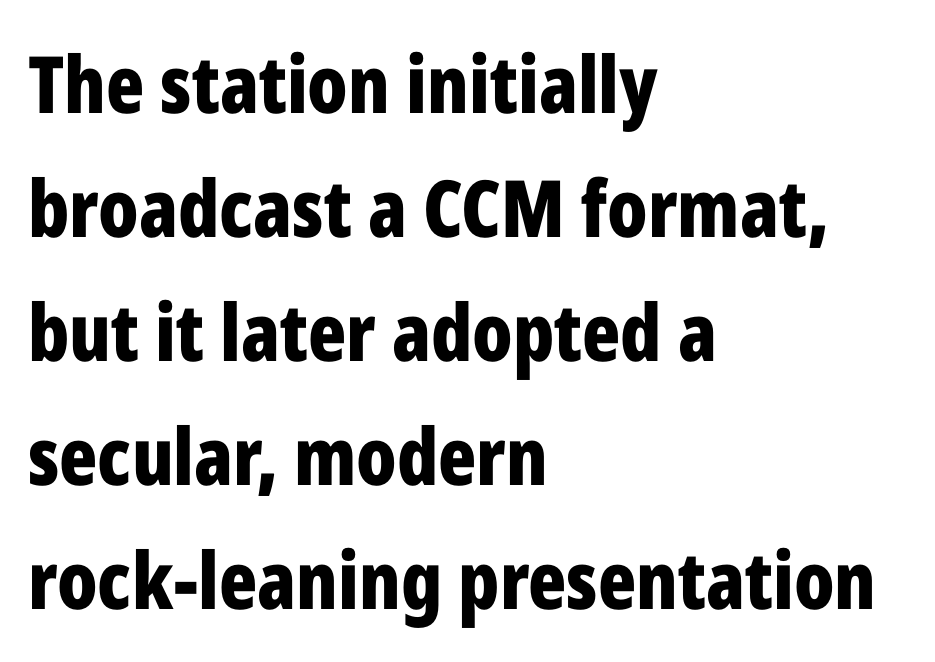
Is the letter spacing exaggerated? No — it looks like the ordinary default. Is this a sans? Yes — the strokes have no serifs. Horizontal alignment here is leftward, the default for most running prose. Posture: straight, roman, zero tilt. Nobody drew a line under any word here.
